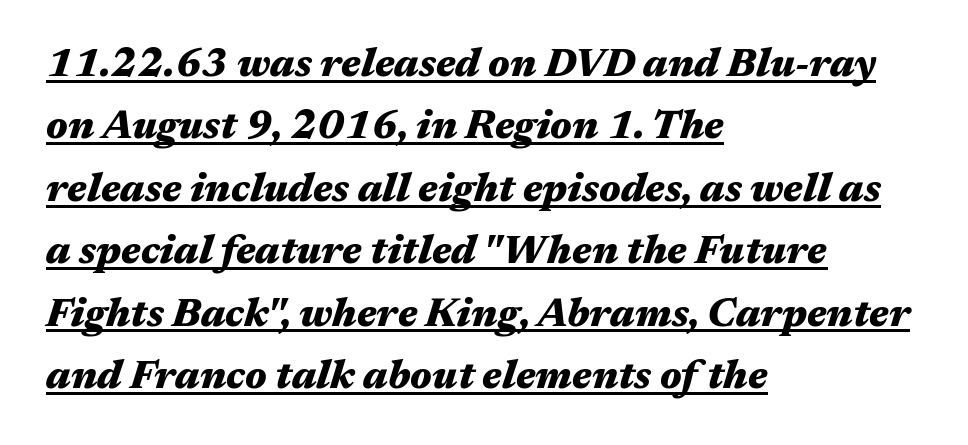
Q: Is the text bold? A: Yes.
Q: Is the text italic (slanted)? A: Yes, it leans right by about 17 degrees.
Q: Is the text underlined? A: Yes.
Q: How is the paragraph aligned? A: Left-aligned.
Q: Is the spacing between letters normal or unusually wide? A: Normal.
Q: Is the spacing between lines tight, normal or loose? A: Normal.
Q: Width (condensed, normal, or wide)? A: Wide.
Q: Stroke contrast? A: Medium.
Q: x-height? A: Medium.
Q: Monospaced? A: No.
